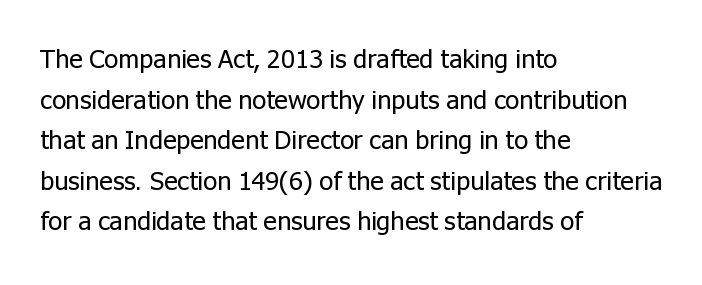
The image shows 26 px text type, upright; set left-aligned, normal line spacing (1.56x), normal letter spacing, not underlined.
